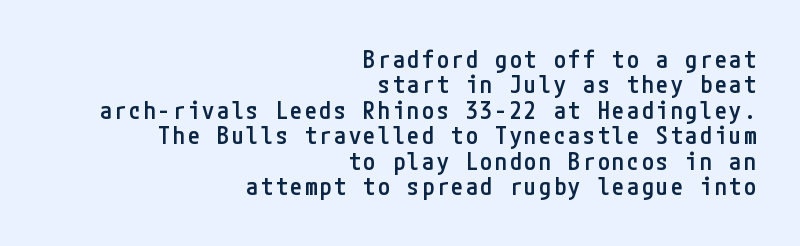
The rendering uses a small line-height, squeezing the rows. In CSS terms this would be text-align: right. Characters remain perfectly vertical along every line. Any mark beneath the type? The region is blank. Semibold letterforms, between regular and bold.
